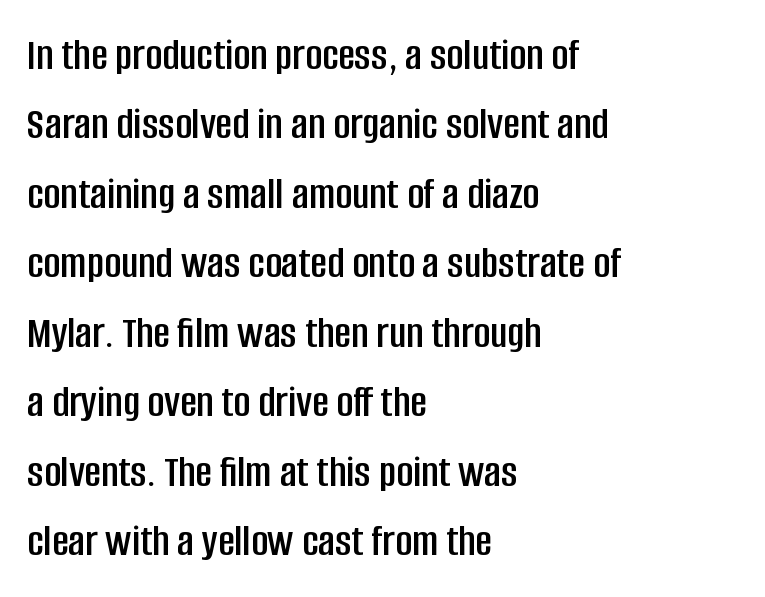
Q: Is the text italic (slanted)? A: No, it is upright.
Q: Is the typeface a serif or a sans-serif typeface? A: Sans-serif.
Q: Is the text underlined? A: No.
Q: How is the paragraph aligned? A: Left-aligned.
Q: Is the spacing between letters normal or unusually wide? A: Normal.
Q: Is the spacing between lines tight, normal or loose? A: Normal.
Q: Width (condensed, normal, or wide)? A: Condensed.
Q: Stroke contrast? A: Low.
Q: x-height? A: Large.
Q: Monospaced? A: No.
